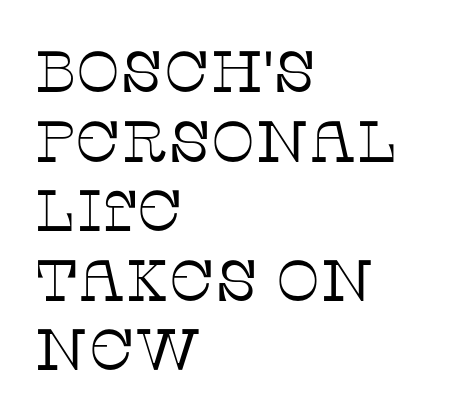
{"serif": "yes", "italic": "no", "bold": "no", "weight": "thin", "width": "normal", "stroke_contrast": "low", "x_height": "large", "monospaced": "no", "underline": "no", "align": "left", "line_spacing_ratio": 1.2, "letter_spacing": "normal", "letter_spacing_em": 0.0, "glyph_px": 58}
